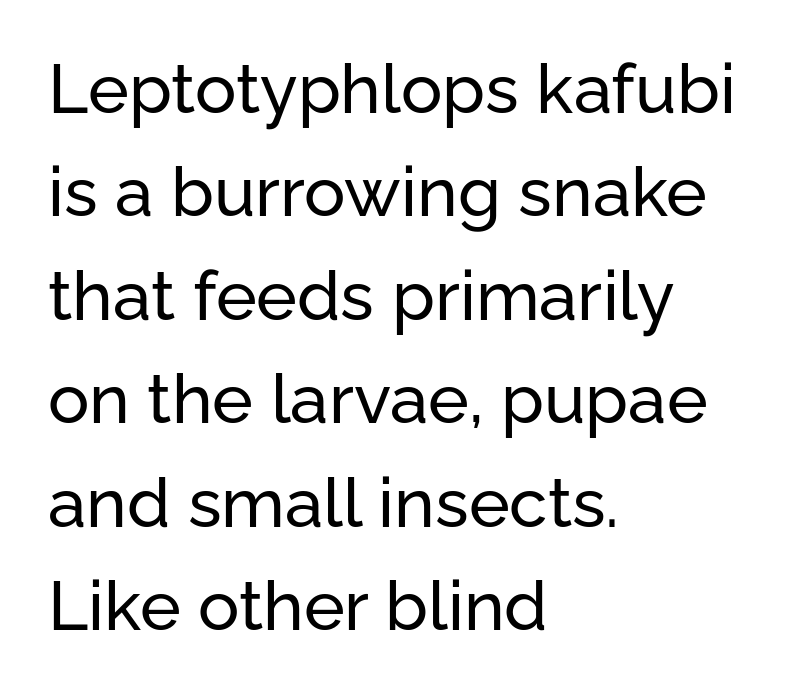
These lines were composed using upright roman letters. A bare baseline throughout the passage. If you drew a ruler down the left edge, every line would touch it. Is this a fixed-width face? No — the glyphs have proportional, varying widths. This rendering employs a face without finishing strokes, i.e., a sans-serif.
